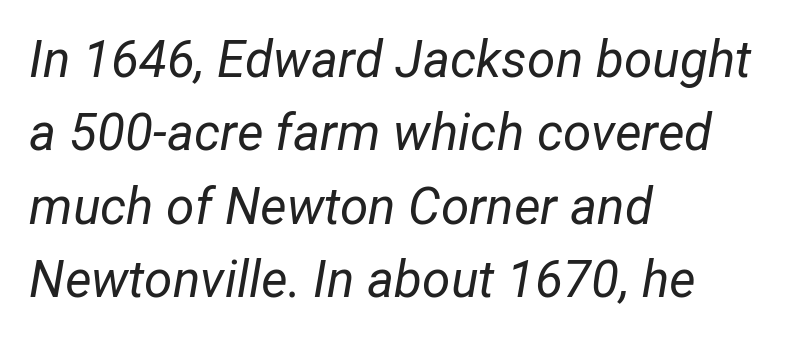
The typesetter chose a ragged-right arrangement here. Students, observe: this is what conventionally led text looks like. Ink coverage per letter is moderate at most. The face used here has a pronounced slope to its letters. The glyphs are unaccompanied by any horizontal stroke below them.
